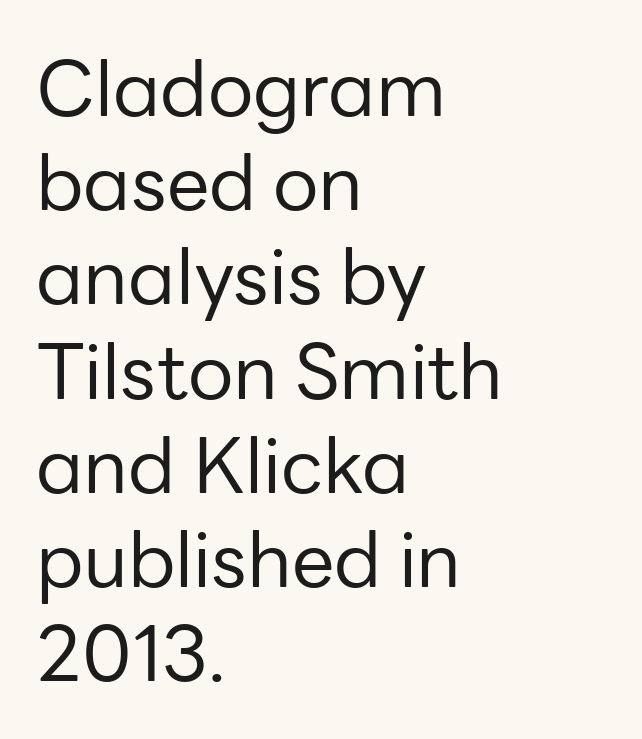
This sample has the flowing, uneven cadence of proportional lettering. You can tell it's not italic because the verticals are truly vertical. Each stroke keeps to a modest, everyday thickness or less. Students, note that the glyphs here touch the page at normal intervals. The rag falls on the right side of this text block. The glyphs in this specimen are sans serif.
